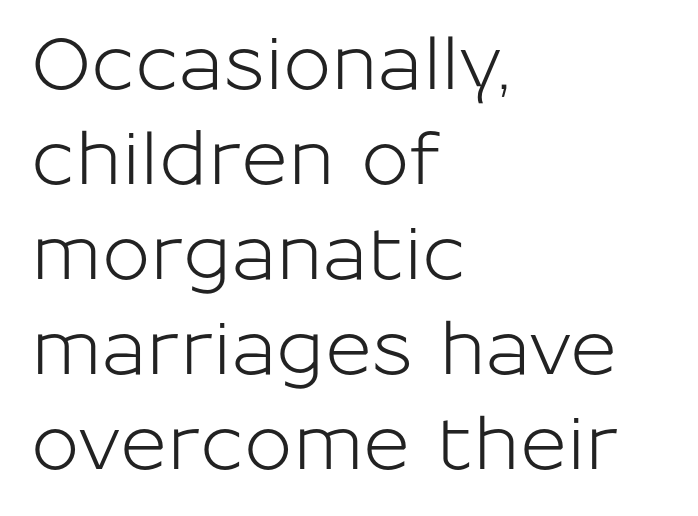
The image shows 72 px sans-serif type, upright; set left-aligned, normal line spacing (1.32x), normal letter spacing, not underlined; low stroke contrast and a medium x-height.
